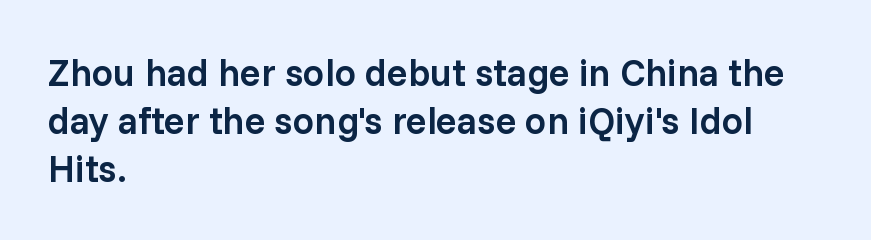
This sample has the flowing, uneven cadence of proportional lettering. Tall strokes in this sample are plumb rather than angled. A student would call this left alignment; a typographer would say flush left, rag right. Glyph-to-glyph distance matches everyday printed text.
